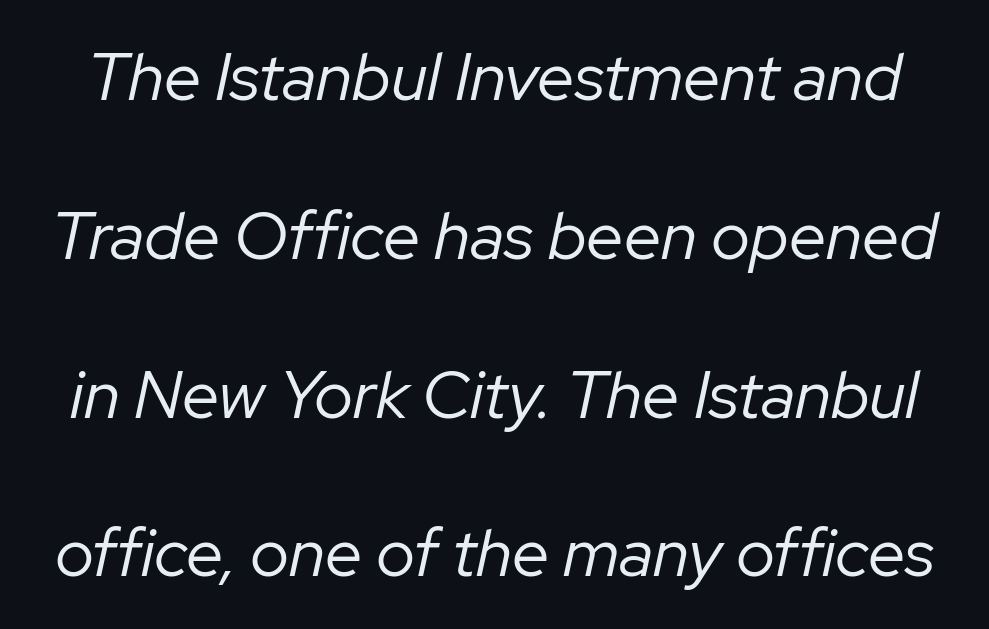
The image shows 67 px regular-weight type, italic (leaning right); set loose line spacing (2.37x), normal letter spacing, not underlined; low stroke contrast and a medium x-height.
